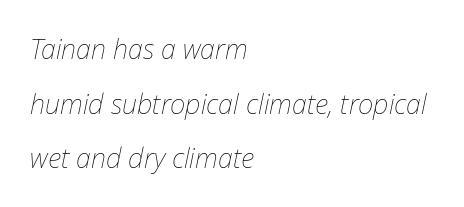
Q: Is the text bold? A: No.
Q: Is the text italic (slanted)? A: Yes, it leans right by about 12 degrees.
Q: Is the text underlined? A: No.
Q: How is the paragraph aligned? A: Left-aligned.
Q: Is the spacing between letters normal or unusually wide? A: Normal.
Q: Is the spacing between lines tight, normal or loose? A: Loose.
